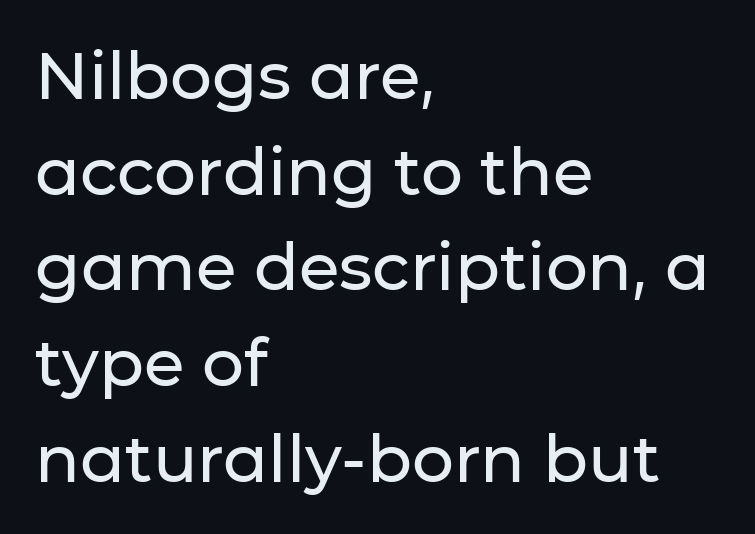
Q: Is the text italic (slanted)? A: No, it is upright.
Q: Is the typeface a serif or a sans-serif typeface? A: Sans-serif.
Q: Is the text underlined? A: No.
Q: How is the paragraph aligned? A: Left-aligned.
Q: Is the spacing between letters normal or unusually wide? A: Normal.
Q: Is the spacing between lines tight, normal or loose? A: Normal.
Q: Width (condensed, normal, or wide)? A: Normal.
Q: Stroke contrast? A: Low.
Q: x-height? A: Medium.
Q: Monospaced? A: No.
